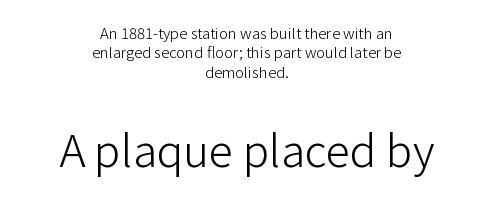
Q: Is the text bold? A: No.
Q: Is the text italic (slanted)? A: No, it is upright.
Q: Is the typeface a serif or a sans-serif typeface? A: Sans-serif.
Q: Is the text underlined? A: No.
Q: How is the paragraph aligned? A: Centered.
Q: Is the spacing between letters normal or unusually wide? A: Normal.
Q: Is the spacing between lines tight, normal or loose? A: Normal.
Q: Which block of text is set in a larger size, the first (top) or the second (bottom)? A: The second (bottom) one.
Q: Width (condensed, normal, or wide)? A: Normal.
Q: Stroke contrast? A: Low.
Q: x-height? A: Medium.
Q: Monospaced? A: No.
